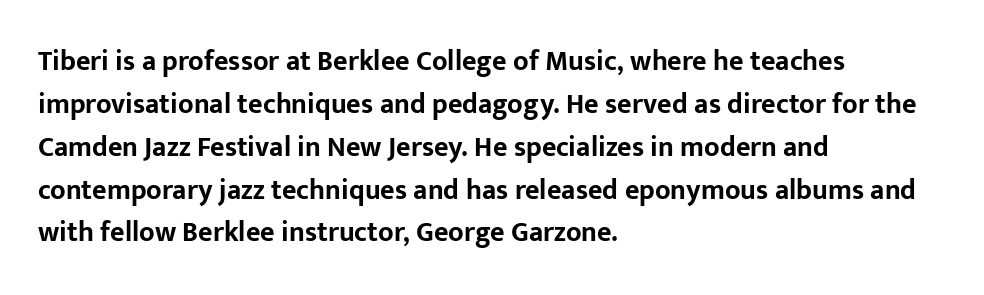
The image shows 28 px bold sans-serif type, upright; set left-aligned, normal line spacing (1.53x), normal letter spacing, not underlined; low stroke contrast and a medium x-height.
